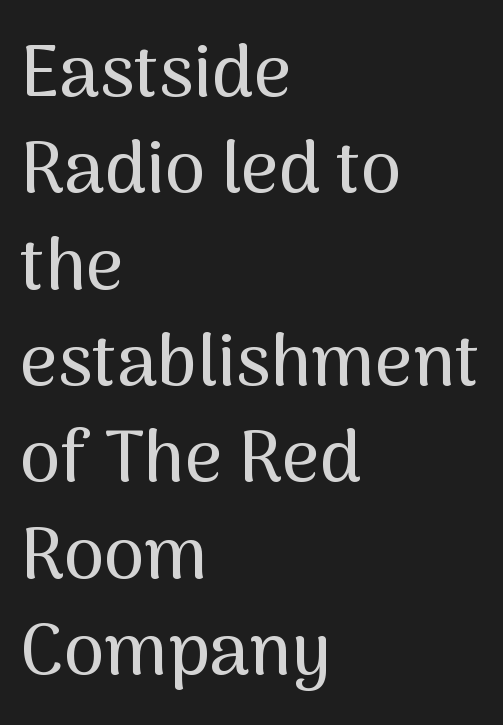
These lines keep a tight, regular rhythm from letter to letter. A typesetter would call this proportional, since set widths differ per character. The specimen omits any rule beneath the text block's lines. Letterform terminals end flat and unadorned throughout the passage. Nope, not italic — everything's standing straight.
